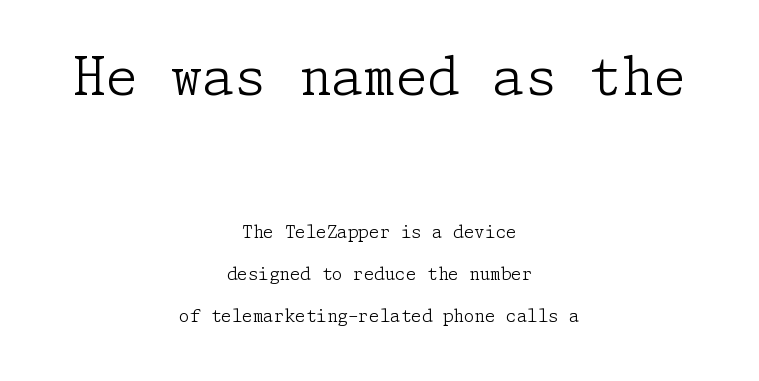
The image shows 52 px light serif type, upright; set centered, loose line spacing (2.47x), normal letter spacing, not underlined; the first (top) block is 3.06x larger; low stroke contrast and a medium x-height.
